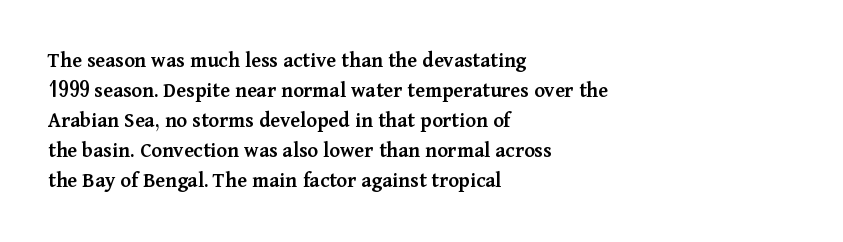
The image shows 22 px text type, upright; set left-aligned, normal line spacing (1.36x), normal letter spacing, not underlined.
